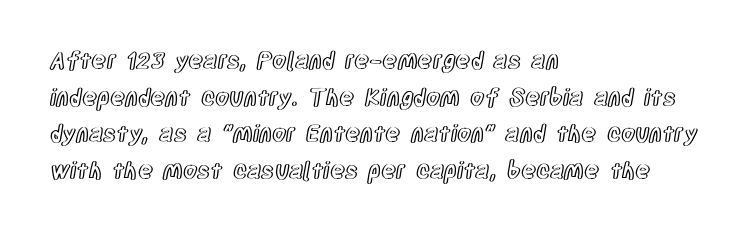
Q: Is the text italic (slanted)? A: Yes.
Q: Is the text underlined? A: No.
Q: How is the paragraph aligned? A: Left-aligned.
Q: Is the spacing between letters normal or unusually wide? A: Normal.
Q: Is the spacing between lines tight, normal or loose? A: Normal.
